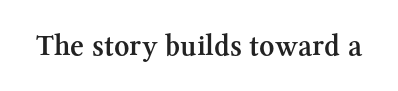
Q: Is the text bold? A: Semi-bold.
Q: Is the text italic (slanted)? A: No, it is upright.
Q: Is the typeface a serif or a sans-serif typeface? A: Serif.
Q: Is the text underlined? A: No.
Q: Is the spacing between letters normal or unusually wide? A: Normal.
Q: Width (condensed, normal, or wide)? A: Normal.
Q: Stroke contrast? A: Medium.
Q: x-height? A: Medium.
Q: Monospaced? A: No.
